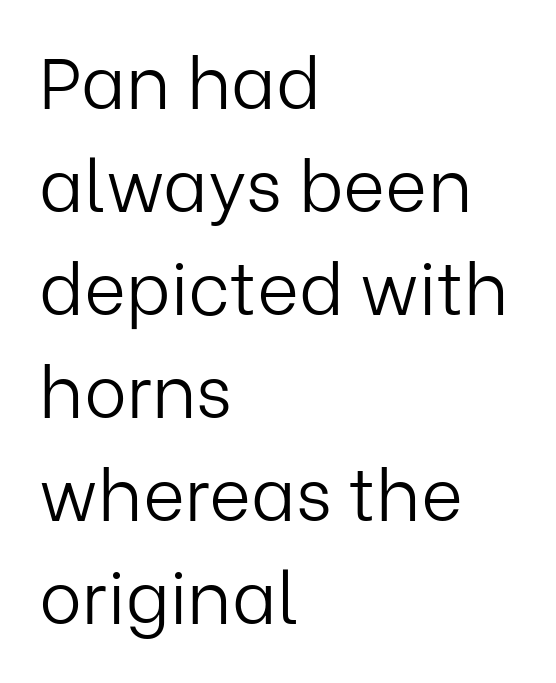
Q: Is the text bold? A: No.
Q: Is the text italic (slanted)? A: No, it is upright.
Q: Is the typeface a serif or a sans-serif typeface? A: Sans-serif.
Q: Is the text underlined? A: No.
Q: How is the paragraph aligned? A: Left-aligned.
Q: Is the spacing between letters normal or unusually wide? A: Normal.
Q: Is the spacing between lines tight, normal or loose? A: Normal.
Q: Width (condensed, normal, or wide)? A: Normal.
Q: Stroke contrast? A: Low.
Q: x-height? A: Medium.
Q: Monospaced? A: No.
